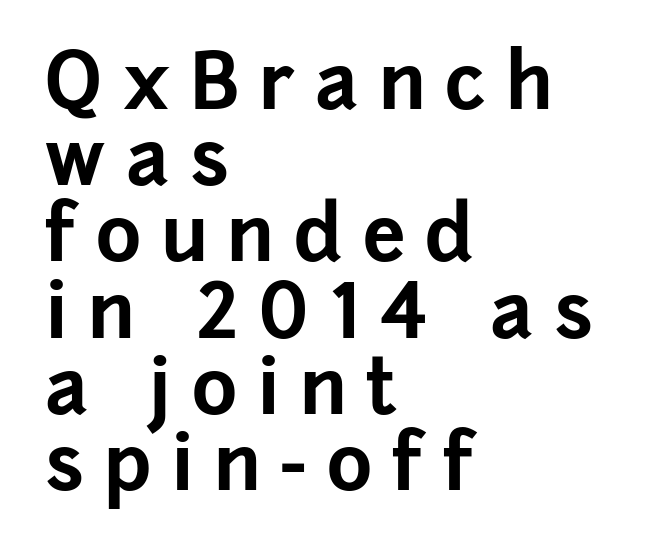
Q: Is the text bold? A: Yes.
Q: Is the text italic (slanted)? A: No, it is upright.
Q: Is the typeface a serif or a sans-serif typeface? A: Sans-serif.
Q: Is the text underlined? A: No.
Q: How is the paragraph aligned? A: Left-aligned.
Q: Is the spacing between letters normal or unusually wide? A: Unusually wide.
Q: Is the spacing between lines tight, normal or loose? A: Tight.
Q: Width (condensed, normal, or wide)? A: Normal.
Q: Stroke contrast? A: Low.
Q: x-height? A: Medium.
Q: Monospaced? A: No.
